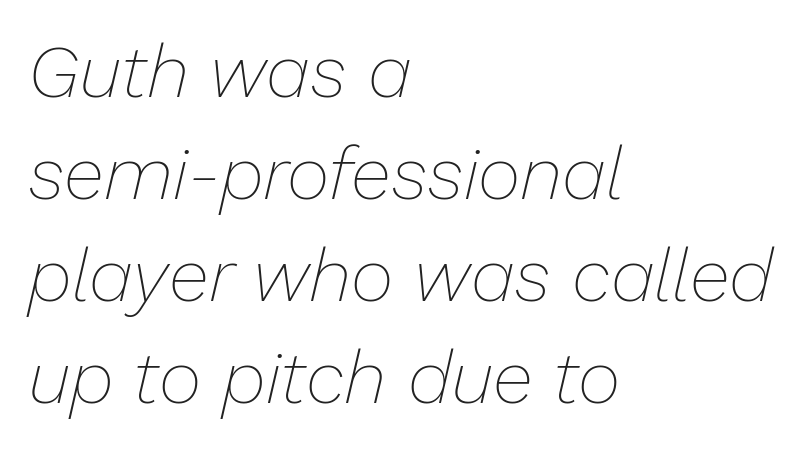
Q: Is the text bold? A: No.
Q: Is the text italic (slanted)? A: Yes, it leans right by about 13 degrees.
Q: Is the text underlined? A: No.
Q: How is the paragraph aligned? A: Left-aligned.
Q: Is the spacing between letters normal or unusually wide? A: Normal.
Q: Is the spacing between lines tight, normal or loose? A: Normal.
Q: Width (condensed, normal, or wide)? A: Normal.
Q: Stroke contrast? A: Low.
Q: x-height? A: Medium.
Q: Monospaced? A: No.
